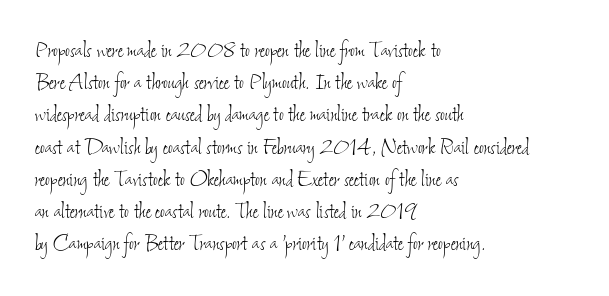
{"bold": "no", "underline": "no", "align": "left", "line_spacing_ratio": 1.24, "letter_spacing": "normal", "letter_spacing_em": 0.0, "glyph_px": 26}
